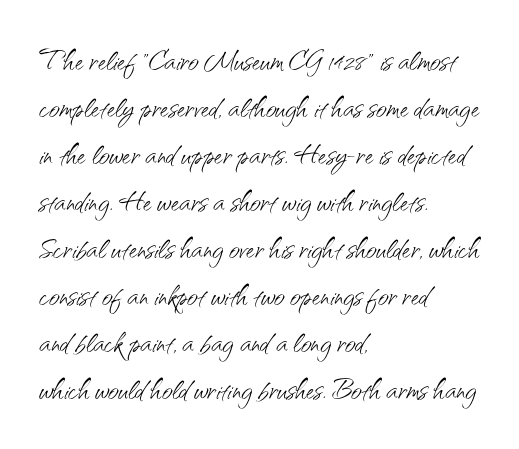
The image shows 37 px light sans-serif type; set left-aligned, normal line spacing (1.27x), normal letter spacing, not underlined; medium stroke contrast and a small x-height.
